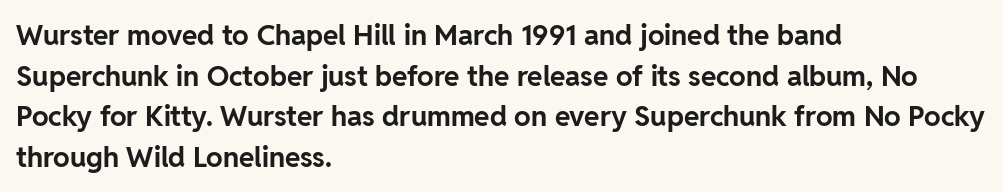
Q: Is the text bold? A: Yes.
Q: Is the text italic (slanted)? A: No, it is upright.
Q: Is the typeface a serif or a sans-serif typeface? A: Sans-serif.
Q: Is the text underlined? A: No.
Q: How is the paragraph aligned? A: Left-aligned.
Q: Is the spacing between letters normal or unusually wide? A: Normal.
Q: Is the spacing between lines tight, normal or loose? A: Normal.
Q: Width (condensed, normal, or wide)? A: Normal.
Q: Stroke contrast? A: Low.
Q: x-height? A: Medium.
Q: Monospaced? A: No.
